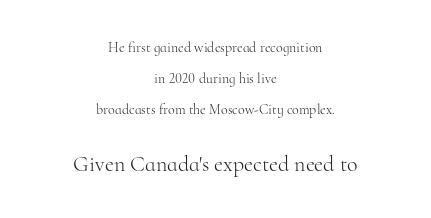
{"italic": "no", "bold": "no", "underline": "no", "align": "center", "line_spacing": "loose", "line_spacing_ratio": 2.23, "letter_spacing": "normal", "letter_spacing_em": 0.0, "larger_block": "second", "size_ratio": 1.57, "glyph_px": 22}
